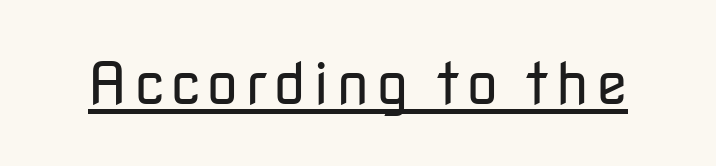
The axis of the letterforms is exactly vertical. Stems here are at most as thick as an everyday book face. Classification — sans serif. The letters advance in unequal steps, a hallmark of proportional type. This sample carries an underscore along the baseline area.
